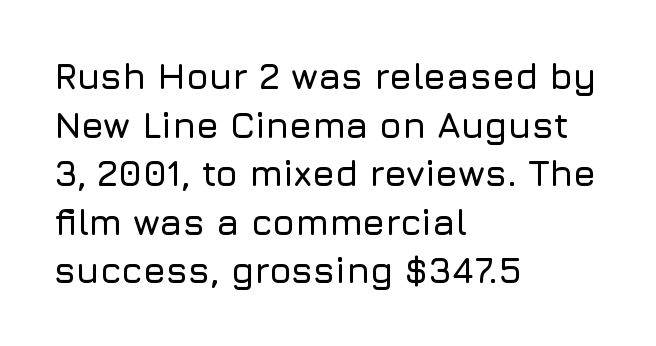
{"serif": "no", "italic": "no", "width": "normal", "stroke_contrast": "low", "x_height": "medium", "monospaced": "no", "underline": "no", "align": "left", "line_spacing": "normal", "line_spacing_ratio": 1.35, "letter_spacing": "normal", "letter_spacing_em": 0.0, "glyph_px": 36}
